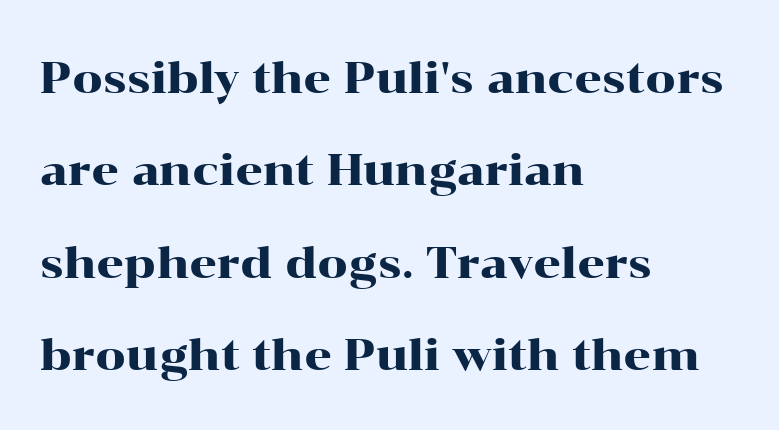
Tracking value appears to be zero — textbook default spacing. The rendering uses a large line-height, opening up the rows. Rendered with straight, roman letterforms. Has an underline been added? It has not. Is this a fixed-width face? No — the glyphs have proportional, varying widths.
